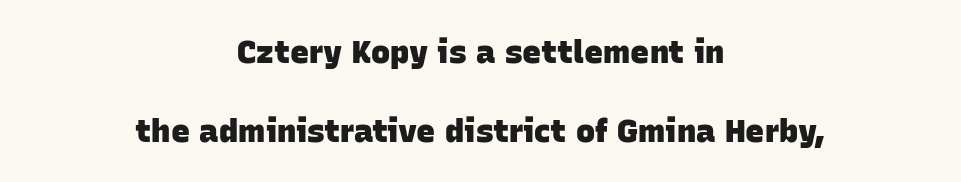
Words float on clear page, feet unadorned. In terms of letterform style, serifs are entirely absent. The compositor balanced each line on the midline. Spacing between characters is what you'd get straight out of the box. Plenty of ink on the page — the face is bold.
